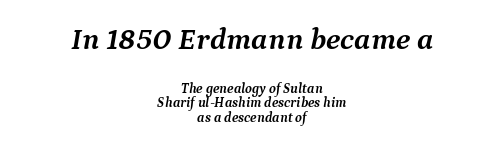
{"serif": "yes", "italic": "yes", "lean": "right", "slant_degrees": 9, "bold": "yes", "weight": "semibold", "width": "normal", "stroke_contrast": "medium", "x_height": "medium", "monospaced": "no", "underline": "no", "align": "center", "line_spacing": "tight", "line_spacing_ratio": 1.06, "letter_spacing": "normal", "letter_spacing_em": 0.0, "larger_block": "first", "size_ratio": 2.21, "glyph_px": 31}
